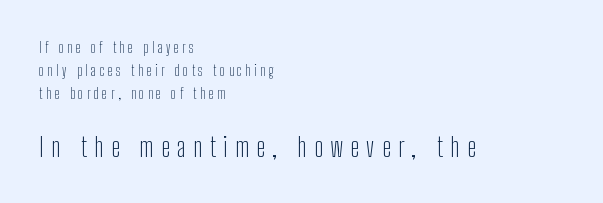
Here the glyphs are tracked loosely, breaking word shapes into spaced letters. The lettering holds an erect, upright posture throughout. Which of the two is more prominent by size? The second, at the bottom. Regular leading. Descenders are the only things crossing below the line. Casual observation: everything's shoved over to the left.
